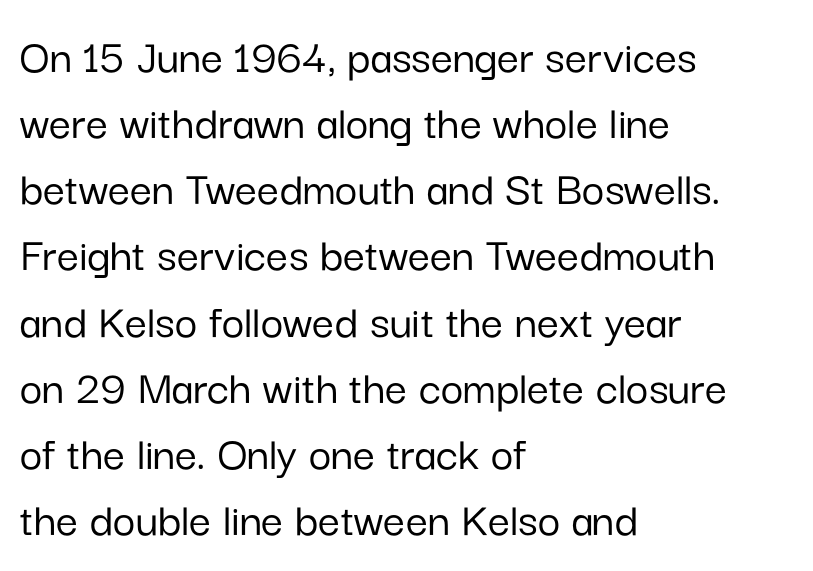
{"serif": "no", "italic": "no", "width": "normal", "stroke_contrast": "low", "x_height": "medium", "monospaced": "no", "underline": "no", "align": "left", "line_spacing": "normal", "line_spacing_ratio": 1.35, "letter_spacing": "normal", "letter_spacing_em": 0.0, "glyph_px": 49}
